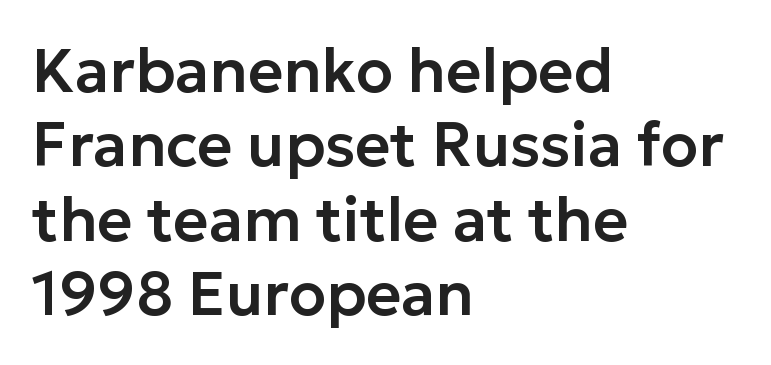
Grotesque or geometric, the face here clearly has no serifs. These lines were composed using upright roman letters. Character widths vary here, with narrow letters taking less room than wide ones. Layout note: lines flush left.
